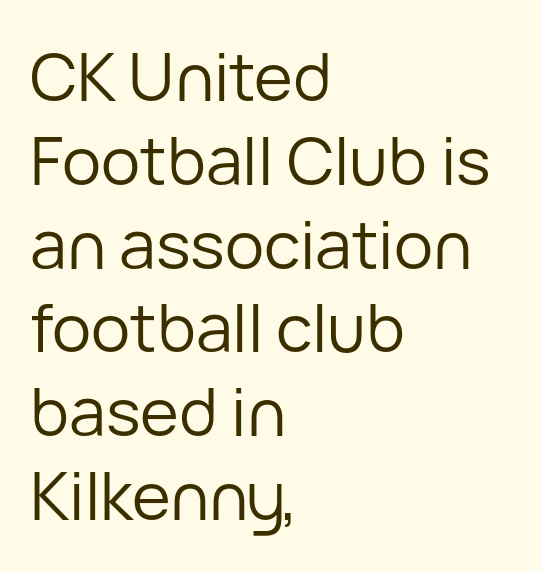
You could not count columns in this text — the font is proportionally spaced. This sample uses plain, unmodified letter spacing. Rows of type keep a routine distance in the vertical direction. Do the letters lean? They stand straight. Each stroke keeps to a modest, everyday thickness or less. This rendering features lettering with no underline.
